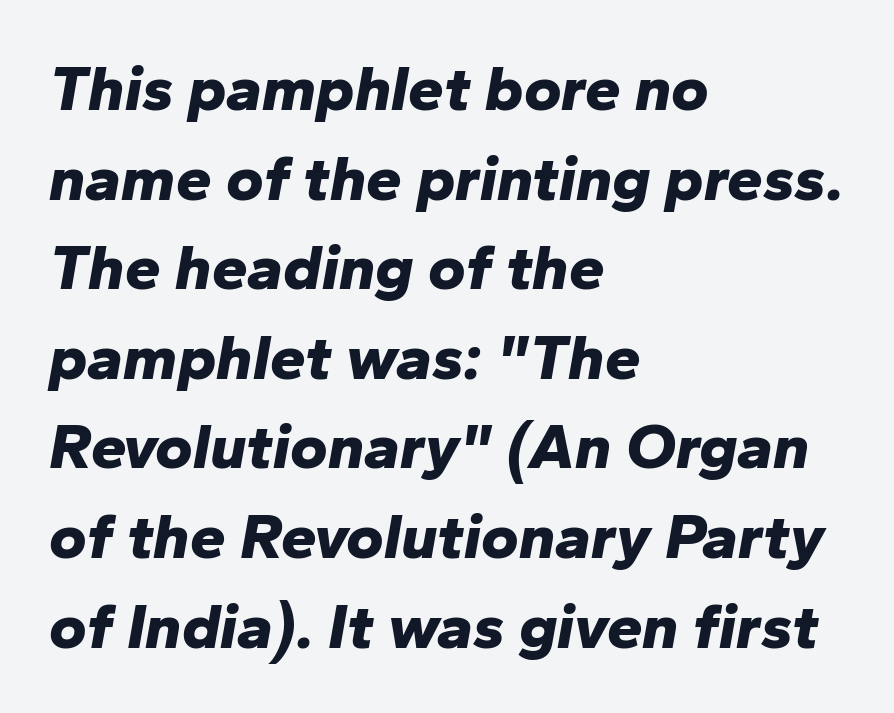
Reading down the block, your eye returns to a fixed left position each line. Is this a fixed-width face? No — the glyphs have proportional, varying widths. Whoever set this chose a conventional vertical rhythm. No extra tracking has been applied to these lines.
